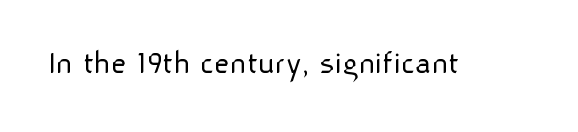
The image shows 34 px light sans-serif type, upright; set normal letter spacing, not underlined; low stroke contrast and a medium x-height.
